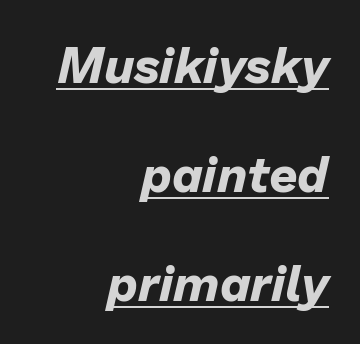
The typesetter has applied underlining to the passage shown. Varying glyph widths throughout — classic text-font behaviour. Honestly, the rows look like they've been pulled way apart. Between one letter and the next there's only the usual sliver of space. When letters slant like this, we call the style italic.
